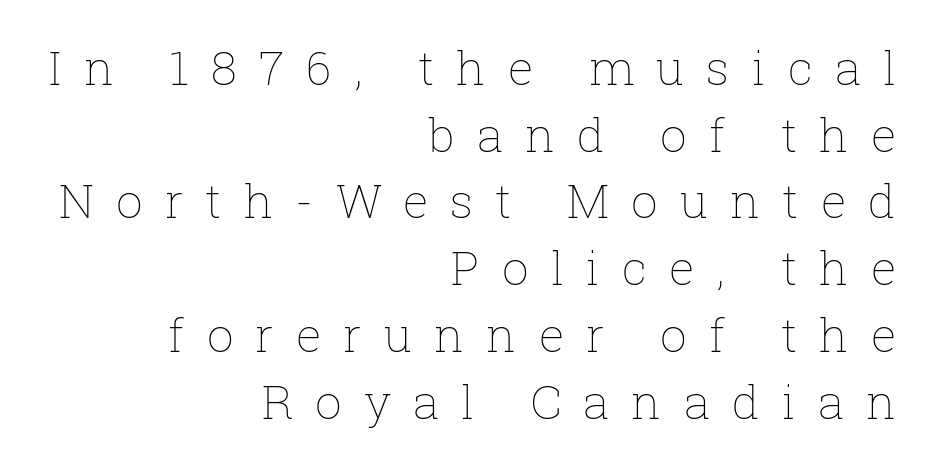
Q: Is the text bold? A: No.
Q: Is the text italic (slanted)? A: No, it is upright.
Q: Is the text underlined? A: No.
Q: How is the paragraph aligned? A: Right-aligned.
Q: Is the spacing between letters normal or unusually wide? A: Unusually wide.
Q: Is the spacing between lines tight, normal or loose? A: Normal.
Q: Width (condensed, normal, or wide)? A: Normal.
Q: Stroke contrast? A: Low.
Q: x-height? A: Medium.
Q: Monospaced? A: No.
